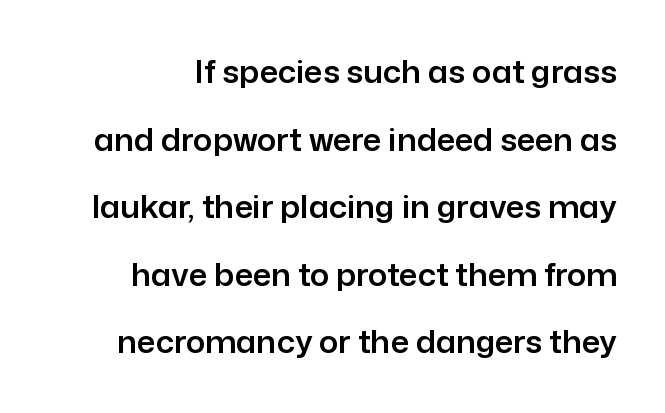
Does extra space separate the letters? No, they use regular spacing. Type without underlining. Examine the stroke ends and you'll find no serifs. Honestly, the rows look like they've been pulled way apart. Do the characters align in a grid? No, the font is proportional. Vertical strokes here are truly vertical.
